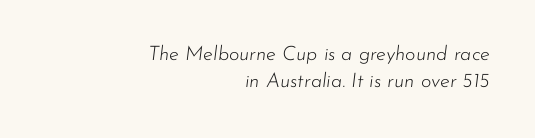
Q: Is the text bold? A: No.
Q: Is the text italic (slanted)? A: Yes, it leans right by about 7 degrees.
Q: Is the text underlined? A: No.
Q: How is the paragraph aligned? A: Right-aligned.
Q: Is the spacing between letters normal or unusually wide? A: Normal.
Q: Is the spacing between lines tight, normal or loose? A: Normal.
